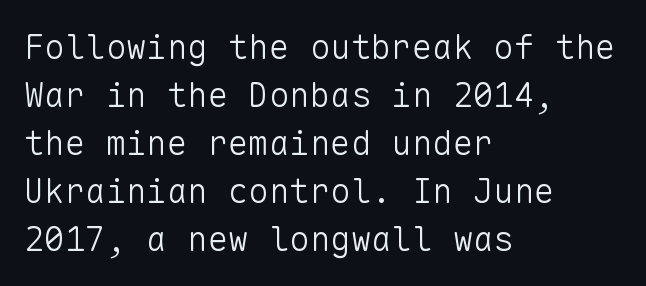
The image shows 34 px light sans-serif type, upright, monospaced; set left-aligned, normal line spacing (1.41x), normal letter spacing, not underlined; low stroke contrast and a medium x-height.
